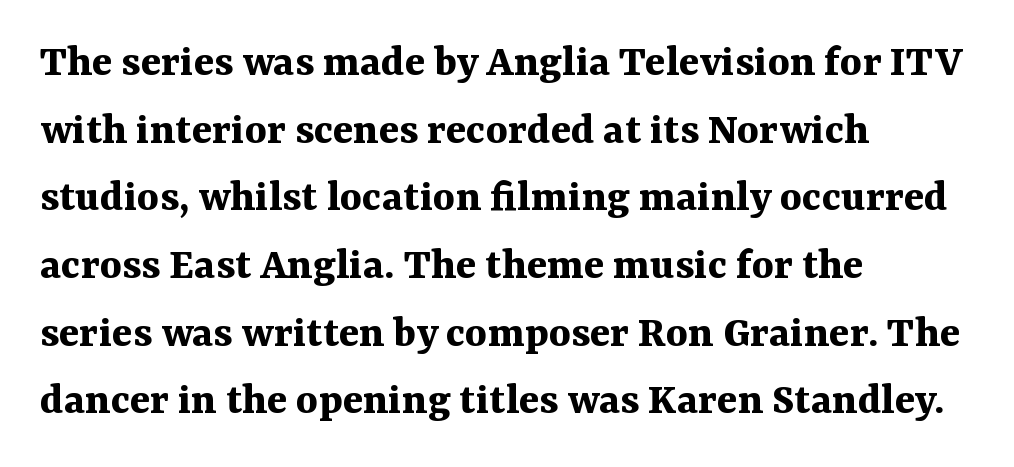
{"serif": "yes", "italic": "no", "bold": "yes", "weight": "bold", "width": "normal", "stroke_contrast": "medium", "x_height": "medium", "monospaced": "no", "underline": "no", "align": "left", "line_spacing": "normal", "line_spacing_ratio": 1.44, "letter_spacing": "normal", "letter_spacing_em": 0.0, "glyph_px": 47}
